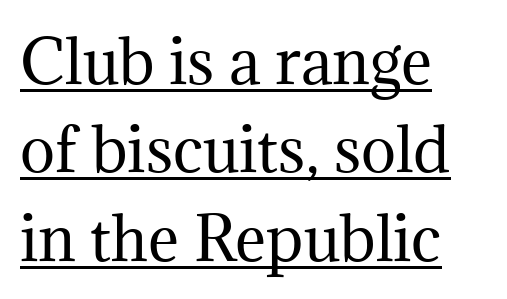
{"serif": "yes", "italic": "no", "bold": "no", "weight": "regular", "width": "normal", "stroke_contrast": "medium", "x_height": "medium", "monospaced": "no", "underline": "yes", "align": "left", "line_spacing": "normal", "line_spacing_ratio": 1.5, "letter_spacing": "normal", "letter_spacing_em": 0.0, "glyph_px": 59}
